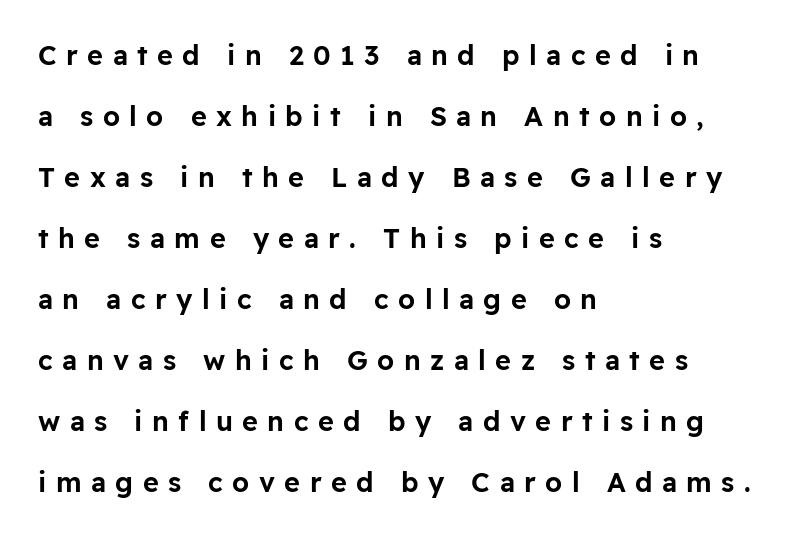
All the whitespace from short lines collects on the right. This sample uses expanded letter spacing, leaving extra air between glyphs. Interline gaps are noticeably wide in this sample. Italic: no, the glyphs are upright roman.
